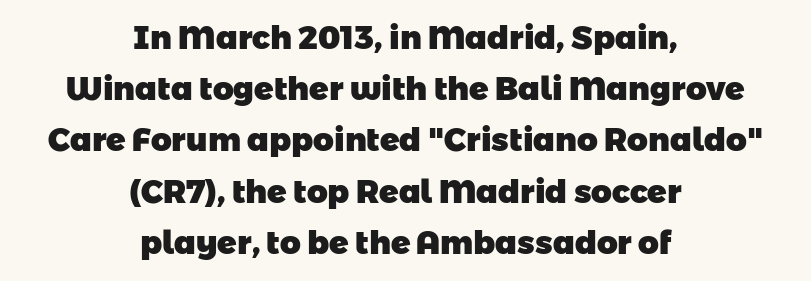
{"serif": "no", "bold": "yes", "weight": "heavy", "width": "normal", "stroke_contrast": "low", "x_height": "medium", "monospaced": "no", "underline": "no", "align": "center", "line_spacing": "normal", "line_spacing_ratio": 1.6, "letter_spacing": "normal", "letter_spacing_em": 0.0, "glyph_px": 32}
